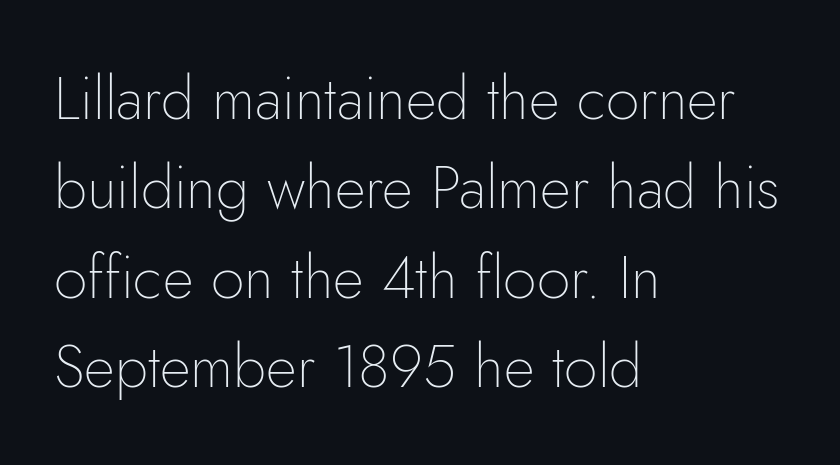
Q: Is the text bold? A: No.
Q: Is the text italic (slanted)? A: No, it is upright.
Q: Is the typeface a serif or a sans-serif typeface? A: Sans-serif.
Q: Is the text underlined? A: No.
Q: How is the paragraph aligned? A: Left-aligned.
Q: Is the spacing between letters normal or unusually wide? A: Normal.
Q: Is the spacing between lines tight, normal or loose? A: Normal.
Q: Width (condensed, normal, or wide)? A: Normal.
Q: Stroke contrast? A: Low.
Q: x-height? A: Small.
Q: Monospaced? A: No.
